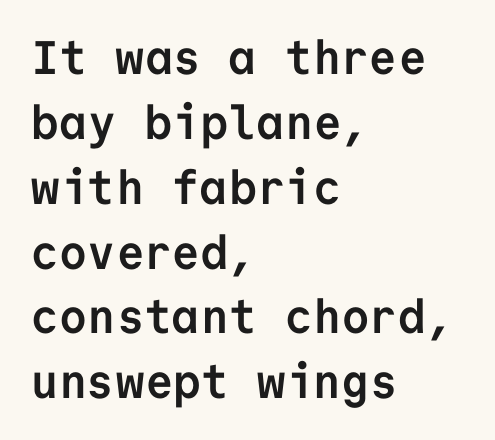
{"serif": "no", "italic": "no", "bold": "yes", "weight": "semibold", "width": "normal", "stroke_contrast": "low", "x_height": "medium", "monospaced": "yes", "underline": "no", "align": "left", "line_spacing": "normal", "line_spacing_ratio": 1.38, "letter_spacing": "normal", "letter_spacing_em": 0.0, "glyph_px": 47}
